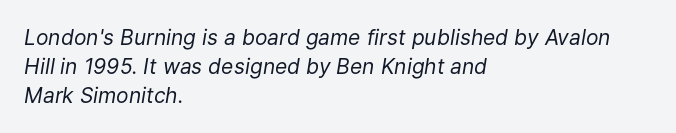
Q: Is the text bold? A: No.
Q: Is the text italic (slanted)? A: Yes, it leans right by about 9 degrees.
Q: Is the text underlined? A: No.
Q: How is the paragraph aligned? A: Left-aligned.
Q: Is the spacing between letters normal or unusually wide? A: Normal.
Q: Is the spacing between lines tight, normal or loose? A: Normal.
